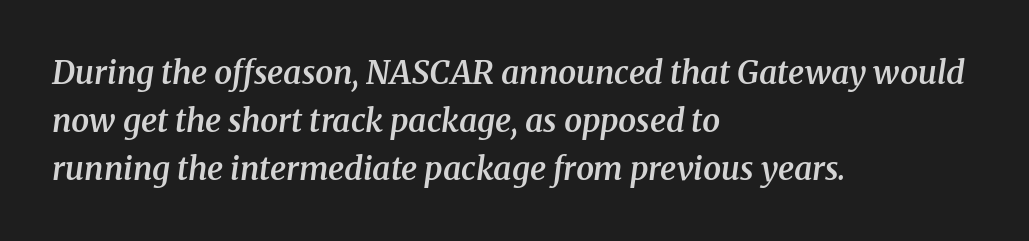
{"serif": "yes", "italic": "yes", "lean": "right", "slant_degrees": 8, "bold": "semi", "weight": "semibold", "width": "normal", "stroke_contrast": "medium", "x_height": "medium", "monospaced": "no", "underline": "no", "align": "left", "line_spacing": "normal", "line_spacing_ratio": 1.5, "letter_spacing": "normal", "letter_spacing_em": 0.0, "glyph_px": 32}
